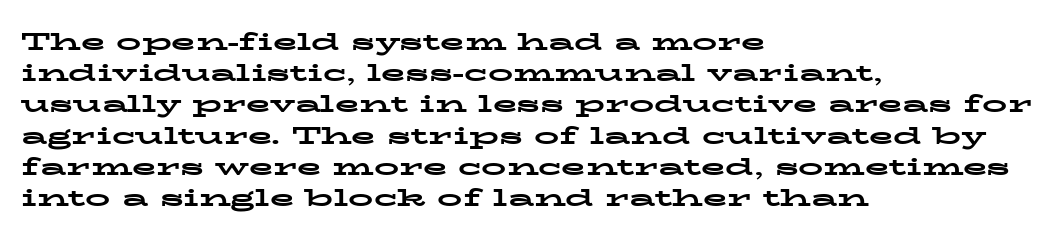
Caption: standard tracking, unaltered. Weight: bold. Line beginnings align vertically; line endings do not. The type sits square on the baseline with zero lean.
